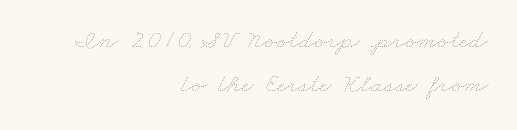
Q: Is the text bold? A: No.
Q: Is the text underlined? A: No.
Q: How is the paragraph aligned? A: Right-aligned.
Q: Is the spacing between letters normal or unusually wide? A: Normal.
Q: Is the spacing between lines tight, normal or loose? A: Normal.
